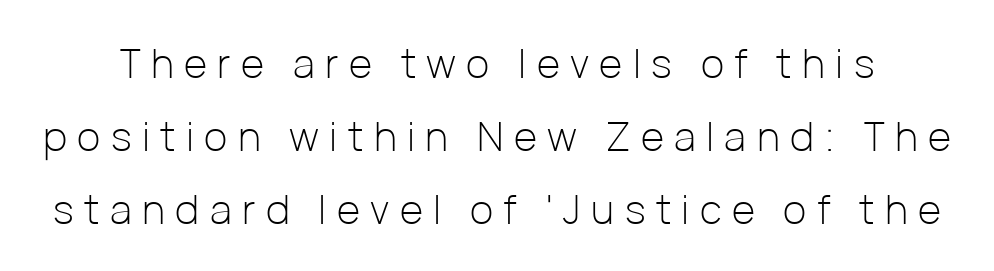
The image shows 40 px light sans-serif type, upright; set line spacing 1.82x, unusually wide letter spacing (+0.26 em), not underlined; low stroke contrast and a medium x-height.
